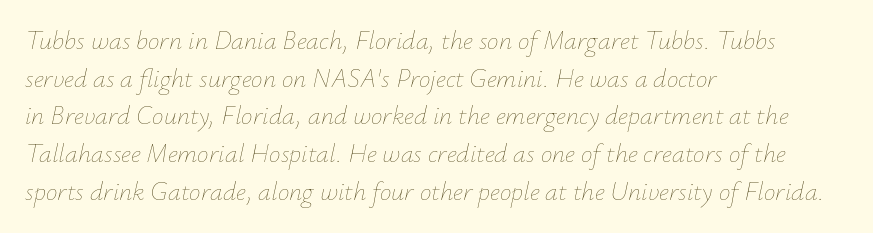
{"italic": "yes", "lean": "right", "slant_degrees": 12, "bold": "no", "underline": "no", "align": "left", "line_spacing": "normal", "line_spacing_ratio": 1.45, "letter_spacing": "normal", "letter_spacing_em": 0.0, "glyph_px": 26}
